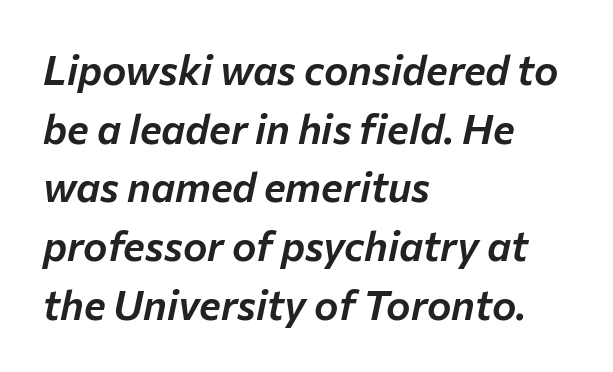
Q: Is the text italic (slanted)? A: Yes, it leans right by about 12 degrees.
Q: Is the text underlined? A: No.
Q: How is the paragraph aligned? A: Left-aligned.
Q: Is the spacing between letters normal or unusually wide? A: Normal.
Q: Is the spacing between lines tight, normal or loose? A: Normal.
Q: Width (condensed, normal, or wide)? A: Normal.
Q: Stroke contrast? A: Low.
Q: x-height? A: Medium.
Q: Monospaced? A: No.
